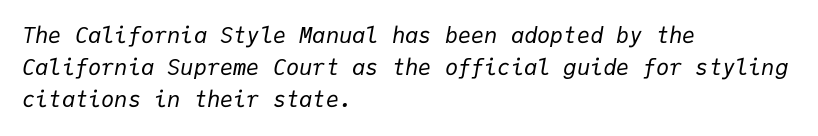
Q: Is the text bold? A: No.
Q: Is the text italic (slanted)? A: Yes, it leans right by about 9 degrees.
Q: Is the text underlined? A: No.
Q: How is the paragraph aligned? A: Left-aligned.
Q: Is the spacing between letters normal or unusually wide? A: Normal.
Q: Is the spacing between lines tight, normal or loose? A: Normal.
